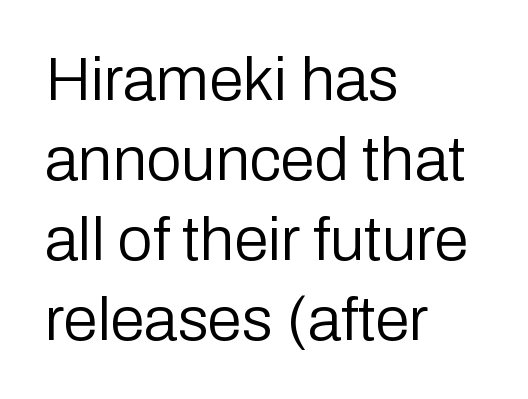
The image shows 62 px regular-weight sans-serif type, upright; set left-aligned, normal line spacing (1.29x), normal letter spacing, not underlined; low stroke contrast and a medium x-height.
